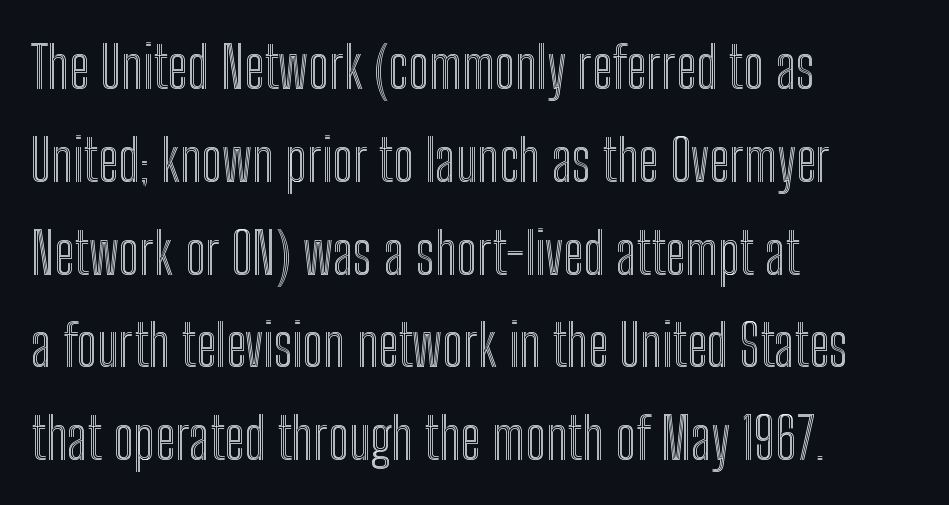
Q: Is the text italic (slanted)? A: No, it is upright.
Q: Is the text underlined? A: No.
Q: How is the paragraph aligned? A: Left-aligned.
Q: Is the spacing between letters normal or unusually wide? A: Normal.
Q: Is the spacing between lines tight, normal or loose? A: Normal.
Q: Width (condensed, normal, or wide)? A: Condensed.
Q: x-height? A: Medium.
Q: Monospaced? A: No.
